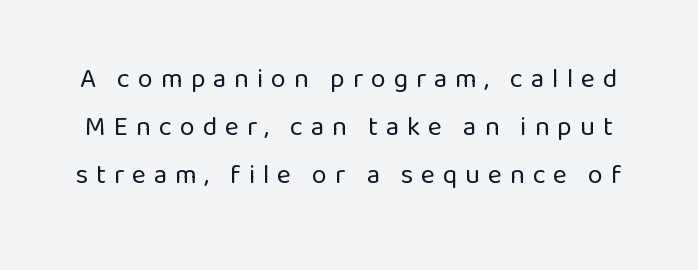
Q: Is the text bold? A: No.
Q: Is the text italic (slanted)? A: No, it is upright.
Q: Is the text underlined? A: No.
Q: Is the spacing between letters normal or unusually wide? A: Unusually wide.
